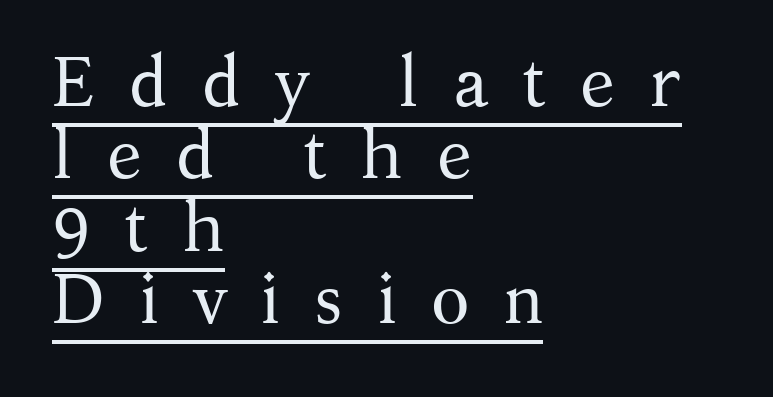
{"serif": "yes", "italic": "no", "bold": "no", "weight": "regular", "width": "normal", "stroke_contrast": "medium", "x_height": "medium", "monospaced": "no", "underline": "yes", "align": "left", "line_spacing": "tight", "line_spacing_ratio": 1.02, "letter_spacing": "wide", "letter_spacing_em": 0.47, "glyph_px": 71}
